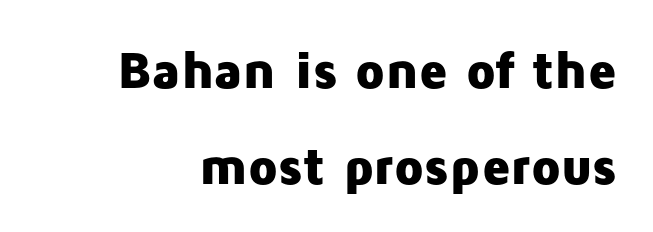
{"serif": "no", "italic": "no", "bold": "yes", "weight": "heavy", "width": "normal", "stroke_contrast": "low", "x_height": "medium", "monospaced": "no", "underline": "no", "line_spacing_ratio": 1.81, "letter_spacing": "normal", "letter_spacing_em": 0.0, "glyph_px": 53}
